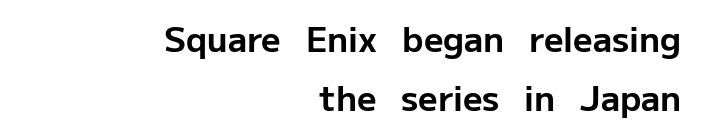
Default kerning and tracking; the words read as compact shapes. These lines stack with their right ends in a neat column. This sample has the flowing, uneven cadence of proportional lettering. Quick note: not italic, upright. The passage shown is typeset with a sans-serif family.
